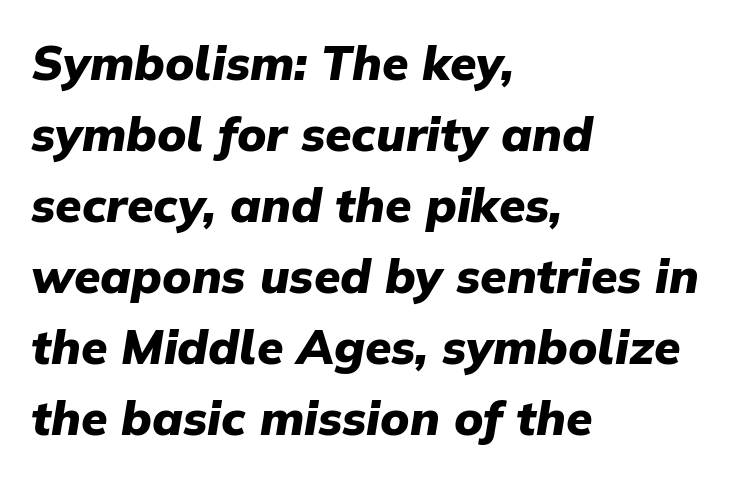
The image shows 48 px heavy type, italic (leaning right); set left-aligned, normal line spacing (1.48x), normal letter spacing, not underlined; low stroke contrast and a medium x-height.
